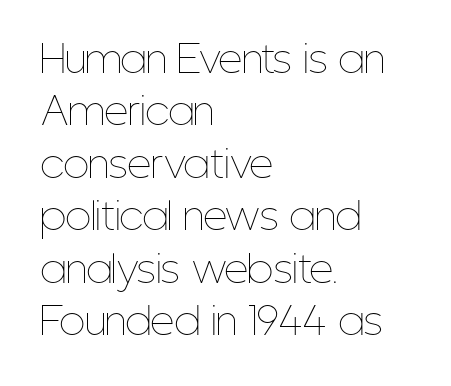
Q: Is the text bold? A: No.
Q: Is the text italic (slanted)? A: No, it is upright.
Q: Is the text underlined? A: No.
Q: How is the paragraph aligned? A: Left-aligned.
Q: Is the spacing between letters normal or unusually wide? A: Normal.
Q: Is the spacing between lines tight, normal or loose? A: Normal.
Q: Width (condensed, normal, or wide)? A: Condensed.
Q: Stroke contrast? A: Low.
Q: x-height? A: Medium.
Q: Monospaced? A: No.
